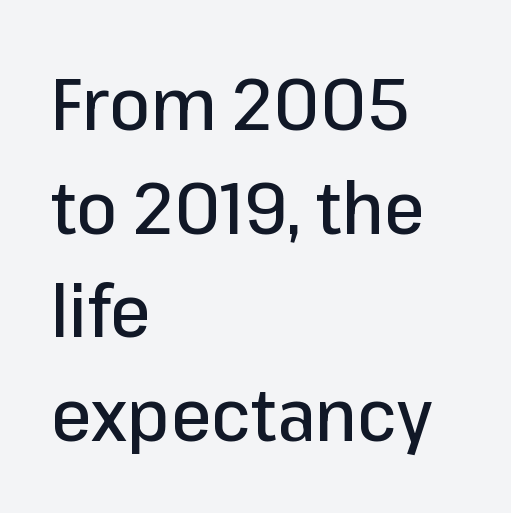
Every stem runs plumb, perpendicular to the baseline. Note the varied advance widths — an 'i' is clearly narrower than an 'm'. Regular leading. Anything drawn beneath the words? Only blank space. One-word summary of the alignment: left. Unlike a traditional serif, this face leaves its strokes unadorned.
